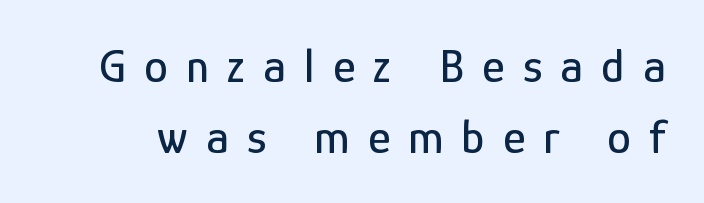
{"serif": "no", "italic": "no", "width": "condensed", "stroke_contrast": "low", "x_height": "medium", "monospaced": "no", "underline": "no", "line_spacing": "normal", "line_spacing_ratio": 1.48, "letter_spacing": "wide", "letter_spacing_em": 0.38, "glyph_px": 48}
